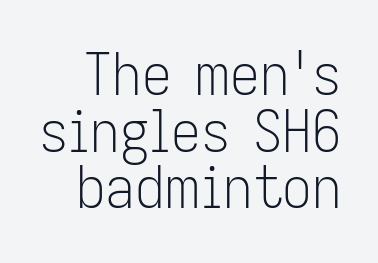
Quick note: not italic, upright. Summary of vertical rhythm: compact, with narrow interline spacing. A typesetter would call this proportional, since set widths differ per character. No feet cap the strokes, marking this as sans-serif type.
